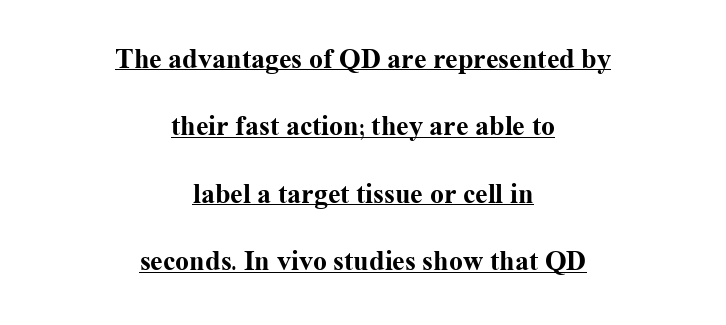
A continuous stroke trails under the words, as in a hyperlink. These words are printed bold, with thick strokes throughout. If you folded the block vertically in half, each line would mirror itself in length. What stands out about the letter spacing? Nothing — it is the standard amount.
